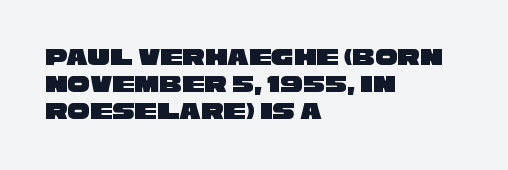
Q: Is the text underlined? A: No.
Q: How is the paragraph aligned? A: Left-aligned.
Q: Is the spacing between letters normal or unusually wide? A: Normal.
Q: Is the spacing between lines tight, normal or loose? A: Tight.
